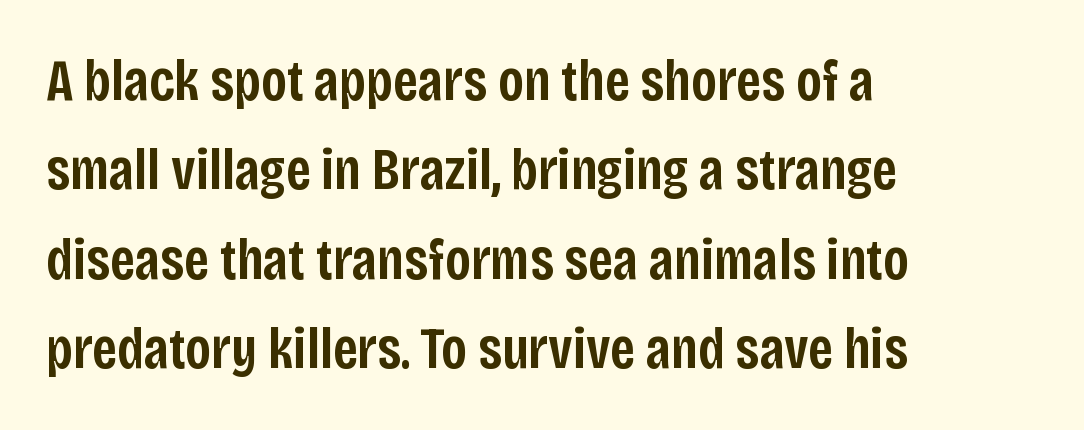
{"serif": "no", "italic": "no", "bold": "semi", "weight": "semibold", "width": "condensed", "stroke_contrast": "low", "x_height": "large", "monospaced": "no", "underline": "no", "align": "left", "line_spacing": "normal", "line_spacing_ratio": 1.54, "letter_spacing": "normal", "letter_spacing_em": 0.0, "glyph_px": 58}
